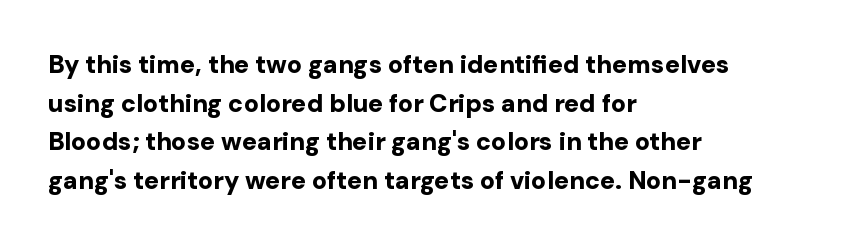
Lines of text with bare space underneath. Default kerning and tracking; the words read as compact shapes. Typeset ragged right — the left edge is the straight one. Regarding leading, the lines here are spaced in the standard way. Every stem runs plumb, perpendicular to the baseline.
